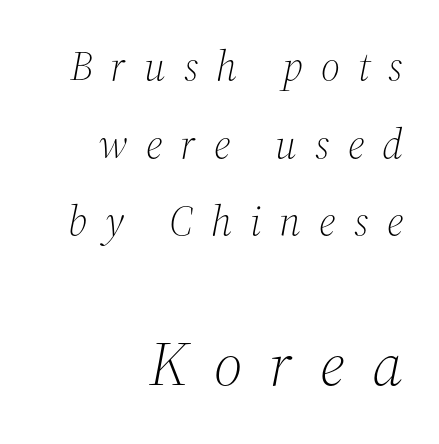
{"serif": "yes", "italic": "yes", "lean": "right", "slant_degrees": 12, "bold": "no", "weight": "light", "width": "normal", "stroke_contrast": "medium", "x_height": "medium", "monospaced": "no", "underline": "no", "align": "right", "line_spacing_ratio": 1.85, "letter_spacing": "wide", "letter_spacing_em": 0.43, "larger_block": "second", "size_ratio": 1.5, "glyph_px": 63}
